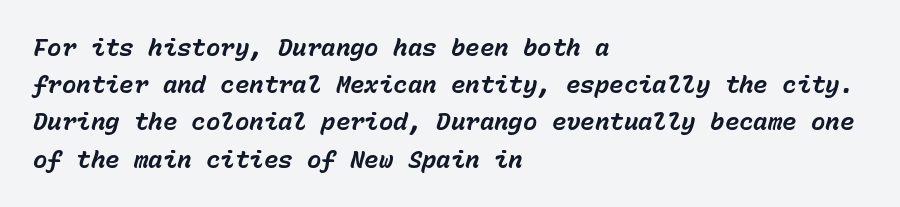
{"italic": "yes", "lean": "right", "slant_degrees": 15, "bold": "yes", "underline": "no", "align": "left", "line_spacing": "normal", "line_spacing_ratio": 1.55, "letter_spacing": "normal", "letter_spacing_em": 0.0, "glyph_px": 24}
